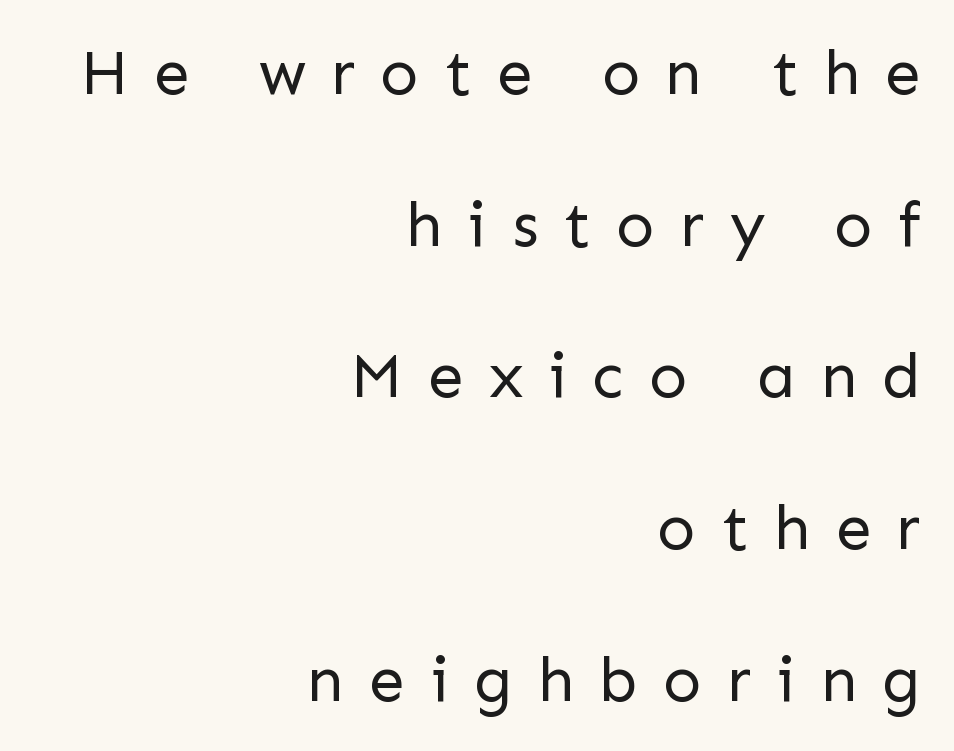
Q: Is the text bold? A: No.
Q: Is the text italic (slanted)? A: No, it is upright.
Q: Is the typeface a serif or a sans-serif typeface? A: Sans-serif.
Q: Is the text underlined? A: No.
Q: How is the paragraph aligned? A: Right-aligned.
Q: Is the spacing between letters normal or unusually wide? A: Unusually wide.
Q: Is the spacing between lines tight, normal or loose? A: Loose.
Q: Width (condensed, normal, or wide)? A: Normal.
Q: Stroke contrast? A: Low.
Q: x-height? A: Medium.
Q: Monospaced? A: No.
